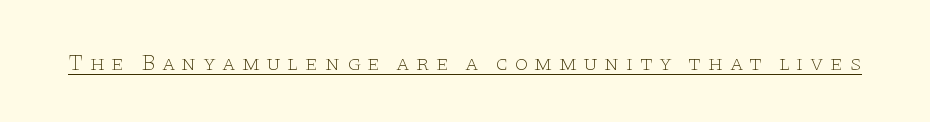
{"italic": "no", "bold": "no", "underline": "yes", "letter_spacing": "wide", "letter_spacing_em": 0.28, "glyph_px": 22}
